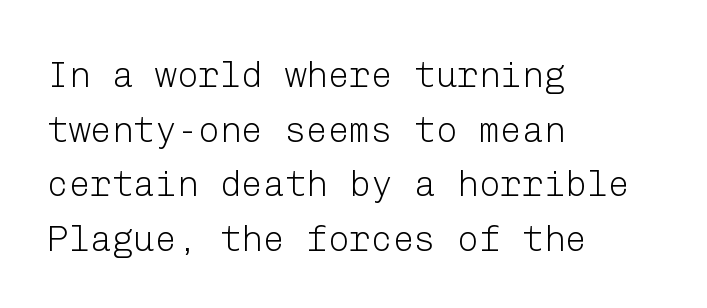
Q: Is the text bold? A: No.
Q: Is the text italic (slanted)? A: No, it is upright.
Q: Is the typeface a serif or a sans-serif typeface? A: Sans-serif.
Q: Is the text underlined? A: No.
Q: How is the paragraph aligned? A: Left-aligned.
Q: Is the spacing between letters normal or unusually wide? A: Normal.
Q: Is the spacing between lines tight, normal or loose? A: Normal.
Q: Width (condensed, normal, or wide)? A: Normal.
Q: Stroke contrast? A: Low.
Q: x-height? A: Medium.
